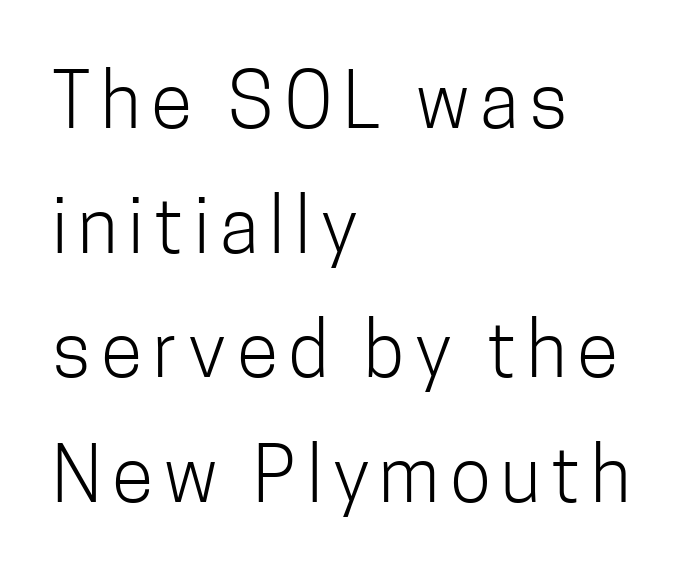
{"serif": "no", "italic": "no", "bold": "no", "weight": "light", "width": "condensed", "stroke_contrast": "low", "x_height": "medium", "monospaced": "no", "underline": "no", "align": "left", "line_spacing": "normal", "line_spacing_ratio": 1.64, "glyph_px": 76}
